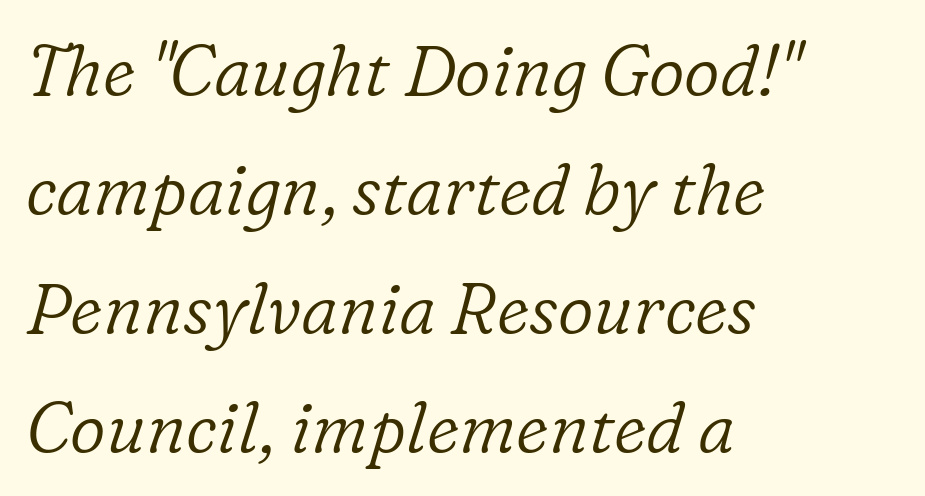
Character widths vary here, with narrow letters taking less room than wide ones. In terms of letterspacing, this is plain default setting. Weight: in the light-to-regular range. Rows of type keep a routine distance in the vertical direction. Letters rest on an invisible, unmarked baseline. Yep, those are serifs on the letters.
